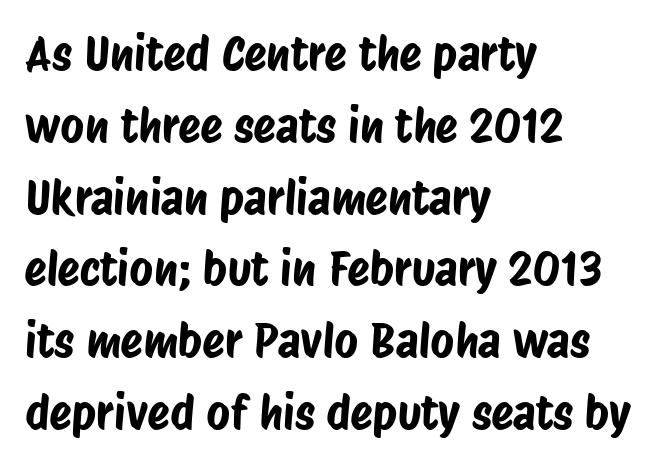
Default kerning and tracking; the words read as compact shapes. Regarding leading, the lines here are spaced in the standard way. This sample has the flowing, uneven cadence of proportional lettering. Letterform terminals end flat and unadorned throughout the passage. Compared with a centered layout, this one pins lines to the left instead. Descender tails drop into unmarked territory.
